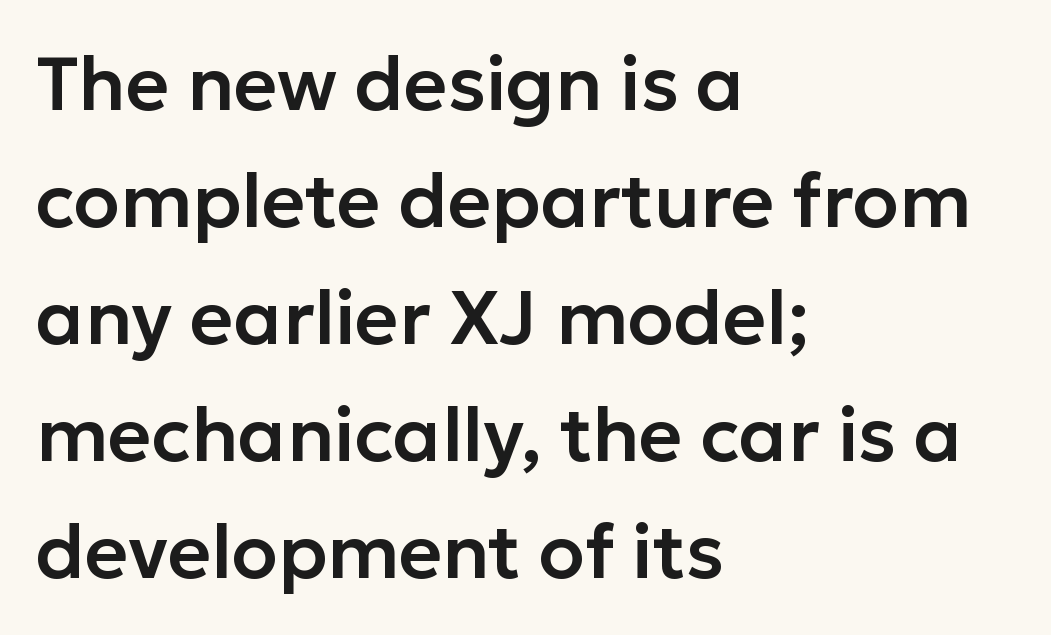
{"serif": "no", "italic": "no", "width": "normal", "stroke_contrast": "low", "x_height": "medium", "monospaced": "no", "underline": "no", "align": "left", "line_spacing": "normal", "line_spacing_ratio": 1.56, "letter_spacing": "normal", "letter_spacing_em": 0.0, "glyph_px": 75}
